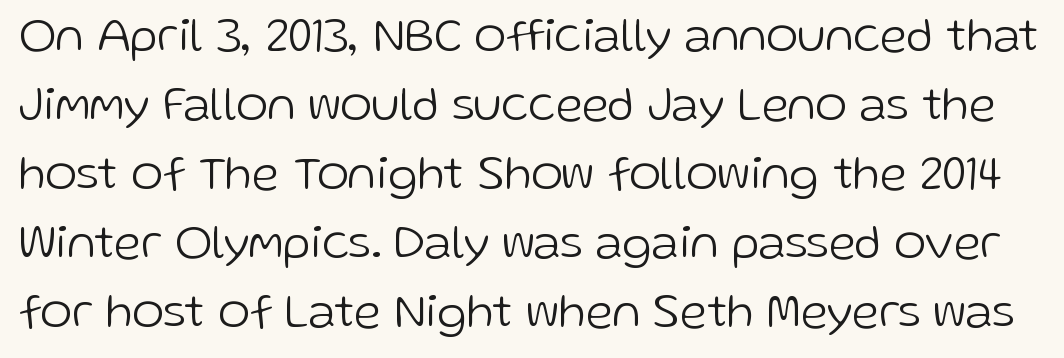
Unbolded letterforms with no extra heft. Each word holds together tightly as a unit, with standard inter-letter gaps. Regarding serifs, this sample does without them. Posture: upright roman.
